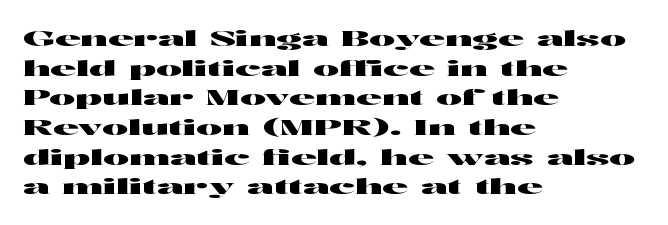
The passage shown stacks its lines at a standard gap. Look at the tracking — it's just the regular setting, nothing added. A typesetter would mark this as roman, not italic. Underlining? Definitely not there. One-word summary of the alignment: left.
